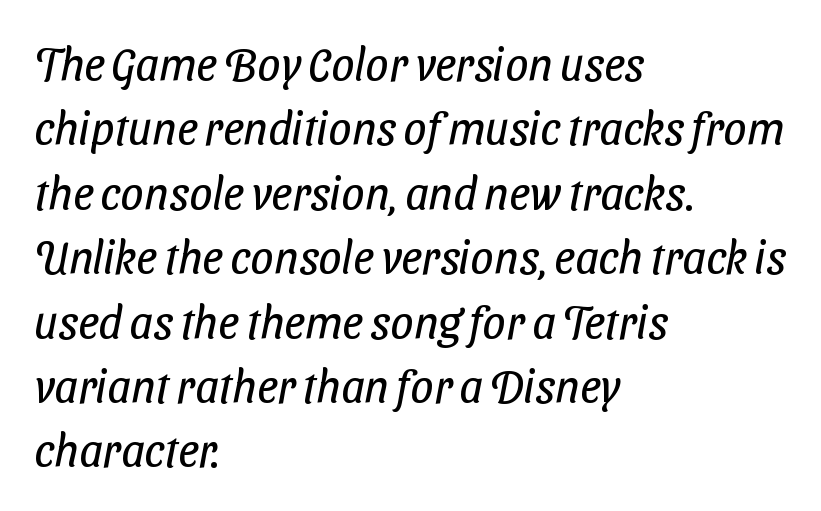
{"serif": "no", "bold": "no", "weight": "regular", "width": "condensed", "stroke_contrast": "low", "x_height": "medium", "monospaced": "no", "underline": "no", "align": "left", "line_spacing": "normal", "line_spacing_ratio": 1.4, "letter_spacing": "normal", "letter_spacing_em": 0.0, "glyph_px": 46}
